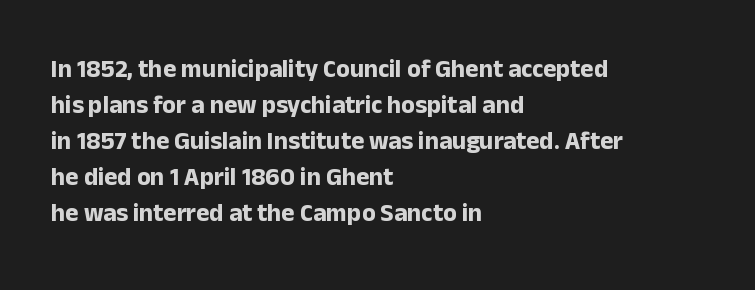
Q: Is the text bold? A: Yes.
Q: Is the text italic (slanted)? A: No, it is upright.
Q: Is the text underlined? A: No.
Q: How is the paragraph aligned? A: Left-aligned.
Q: Is the spacing between letters normal or unusually wide? A: Normal.
Q: Is the spacing between lines tight, normal or loose? A: Normal.
